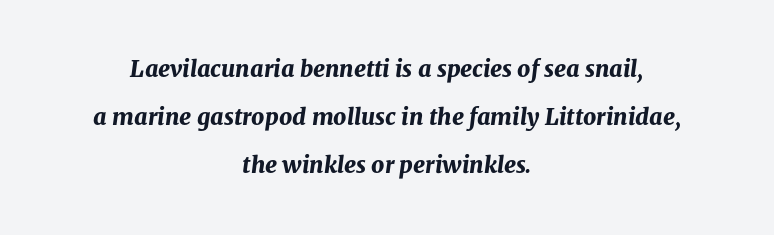
The image shows 23 px bold type, italic (leaning right); set centered, loose line spacing (2.09x), normal letter spacing, not underlined.
